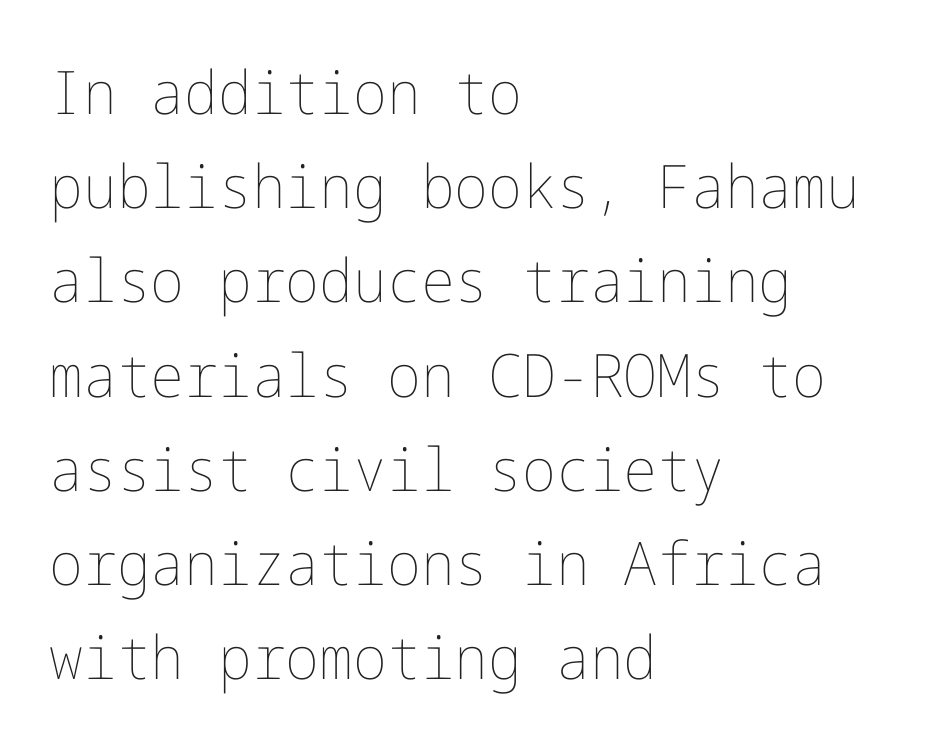
{"italic": "no", "bold": "no", "weight": "thin", "width": "normal", "stroke_contrast": "low", "x_height": "medium", "underline": "no", "align": "left", "line_spacing": "normal", "line_spacing_ratio": 1.57, "letter_spacing": "normal", "letter_spacing_em": 0.0, "glyph_px": 60}
